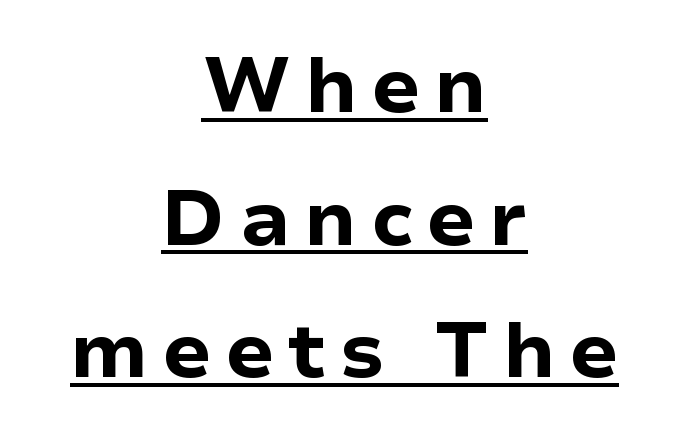
The rows are spaced the way most documents space them. The letters carry no serifs — their stems end cleanly without finishing strokes. This is heavy type, rendered in bold. The paragraph shown floats in the horizontal middle. Italic: no, the glyphs are upright roman. Decoration check: the copy is underlined.
